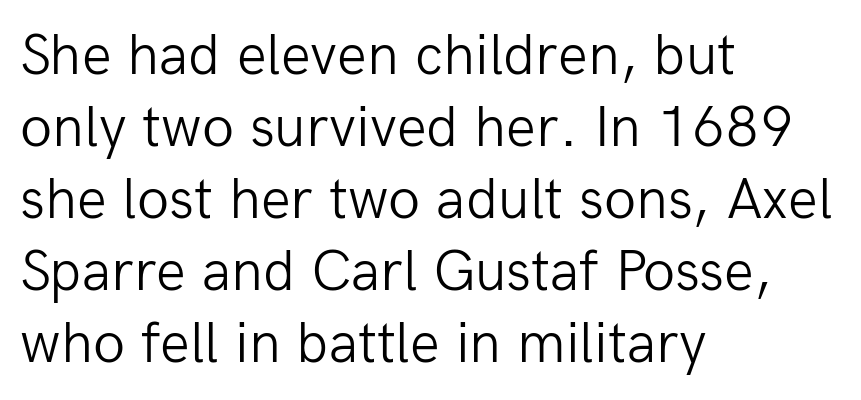
The image shows 59 px light sans-serif type, upright; set left-aligned, line spacing 1.22x, normal letter spacing, not underlined; low stroke contrast and a medium x-height.
